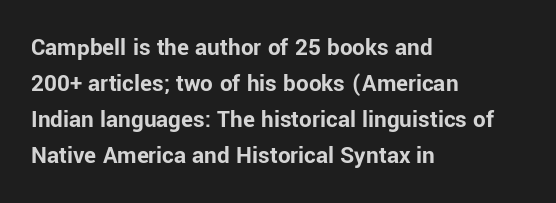
Nope, not italic — everything's standing straight. A normal amount of white space separates one row of letters from the next. Pretty heavy lettering here — definitely bold. Line starts are locked; line ends wander. Tracking here is standard; glyphs follow each other at the usual distance. Decoration check: the copy has no underline.
